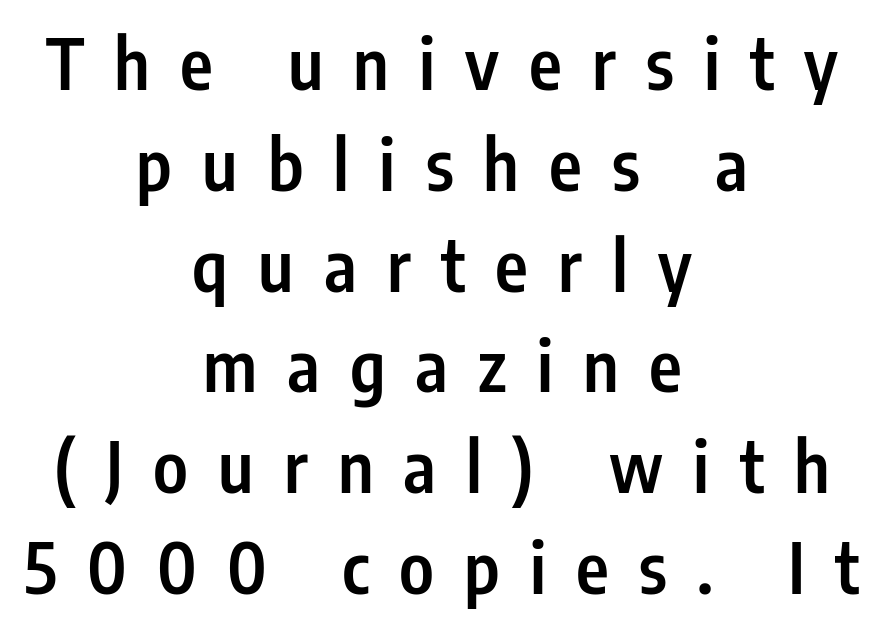
The leading is moderate, giving the passage an even texture. The foot of each line stays bare and open. Tall strokes in this sample are plumb rather than angled. The glyphs in this specimen are sans serif. This sample is center-justified, so both line endings float freely. The letters are spread apart with noticeably loose tracking.
